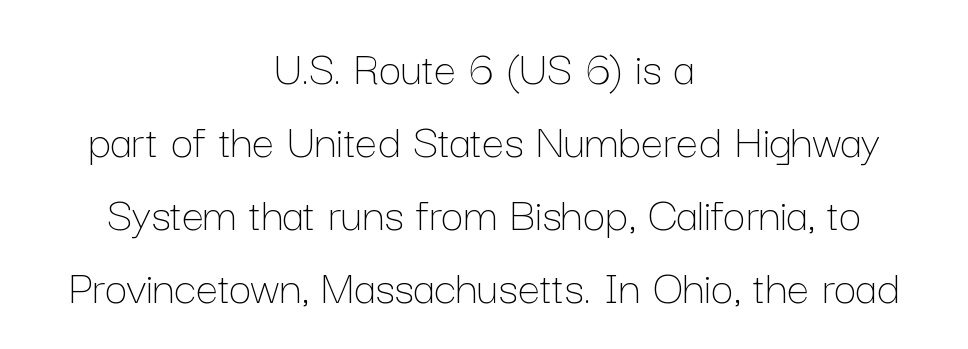
Q: Is the text bold? A: No.
Q: Is the text italic (slanted)? A: No, it is upright.
Q: Is the text underlined? A: No.
Q: How is the paragraph aligned? A: Centered.
Q: Is the spacing between letters normal or unusually wide? A: Normal.
Q: Is the spacing between lines tight, normal or loose? A: Normal.
Q: Width (condensed, normal, or wide)? A: Normal.
Q: Stroke contrast? A: Low.
Q: x-height? A: Medium.
Q: Monospaced? A: No.
